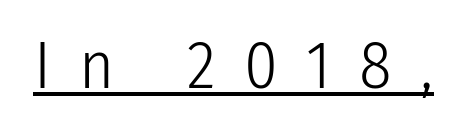
The image shows 67 px light, condensed sans-serif type, upright; set unusually wide letter spacing (+0.42 em), underlined; low stroke contrast and a medium x-height.
